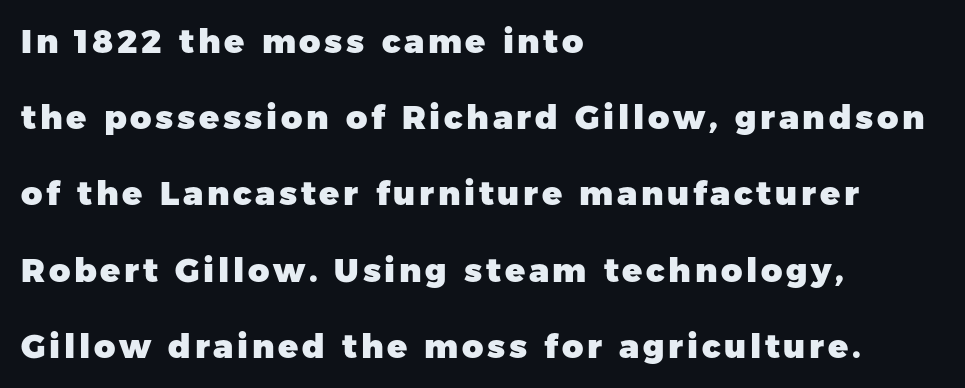
Just letters on the line, the space beneath them empty. The space between consecutive lines is lavish. Spacing verdict: proportional, widths tailored to each character. The paragraph has a hard left edge and a soft right edge. These lines were composed using upright roman letters. The glyphs in this specimen are sans serif.
